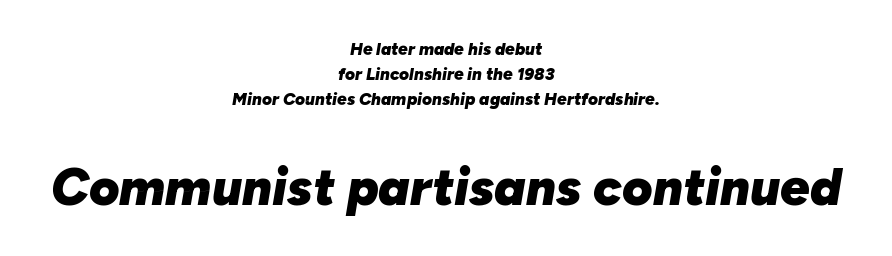
{"italic": "yes", "lean": "right", "slant_degrees": 10, "bold": "yes", "weight": "heavy", "width": "normal", "stroke_contrast": "low", "x_height": "medium", "monospaced": "no", "underline": "no", "align": "center", "line_spacing": "normal", "line_spacing_ratio": 1.47, "letter_spacing": "normal", "letter_spacing_em": 0.0, "larger_block": "second", "size_ratio": 3.06, "glyph_px": 52}
